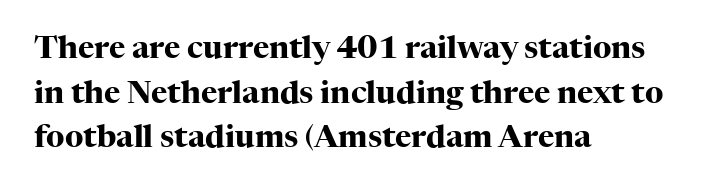
The image shows 31 px heavy serif type, upright; set left-aligned, normal line spacing (1.44x), normal letter spacing, not underlined; high stroke contrast and a medium x-height.
